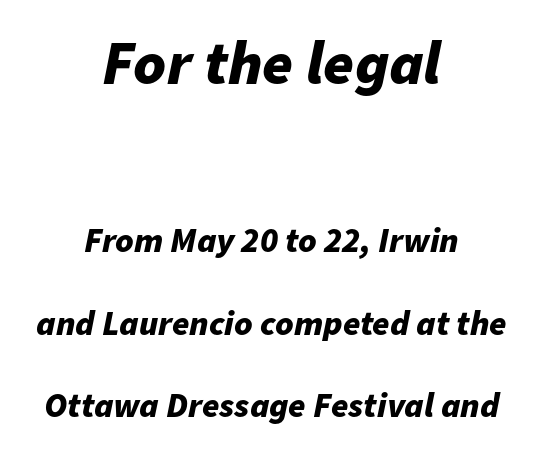
Q: Is the text bold? A: Yes.
Q: Is the text italic (slanted)? A: Yes, it leans right by about 11 degrees.
Q: Is the text underlined? A: No.
Q: How is the paragraph aligned? A: Centered.
Q: Is the spacing between letters normal or unusually wide? A: Normal.
Q: Is the spacing between lines tight, normal or loose? A: Loose.
Q: Which block of text is set in a larger size, the first (top) or the second (bottom)? A: The first (top) one.
Q: Width (condensed, normal, or wide)? A: Normal.
Q: Stroke contrast? A: Low.
Q: x-height? A: Medium.
Q: Monospaced? A: No.
